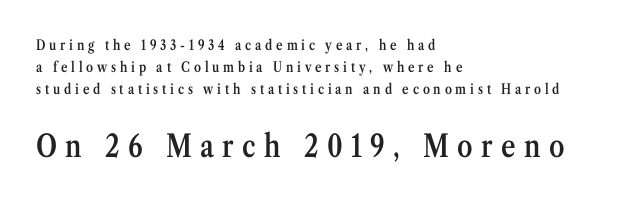
The image shows 31 px semibold, condensed serif type, upright; set left-aligned, normal line spacing (1.56x), unusually wide letter spacing (+0.27 em), not underlined; the second (bottom) block is 2.21x larger; medium stroke contrast and a medium x-height.
